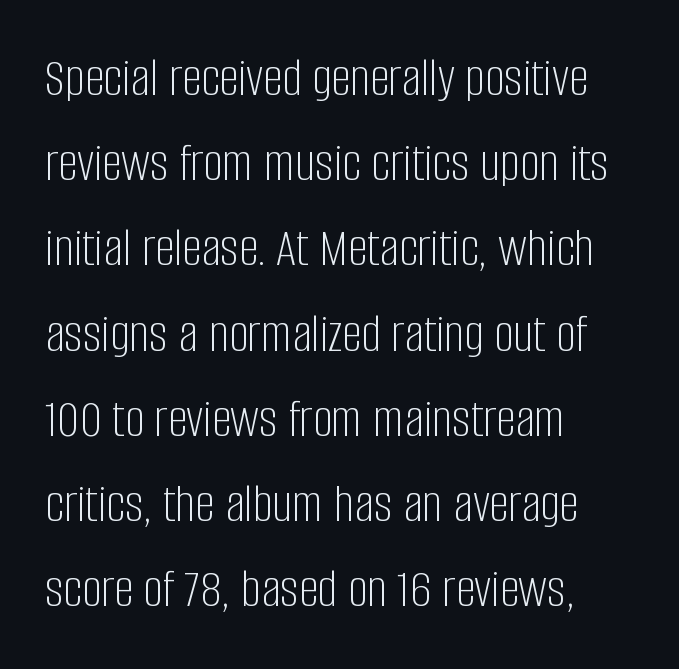
Q: Is the text bold? A: No.
Q: Is the text italic (slanted)? A: No, it is upright.
Q: Is the typeface a serif or a sans-serif typeface? A: Sans-serif.
Q: Is the text underlined? A: No.
Q: How is the paragraph aligned? A: Left-aligned.
Q: Is the spacing between letters normal or unusually wide? A: Normal.
Q: Is the spacing between lines tight, normal or loose? A: Normal.
Q: Width (condensed, normal, or wide)? A: Condensed.
Q: Stroke contrast? A: Low.
Q: x-height? A: Large.
Q: Monospaced? A: No.
